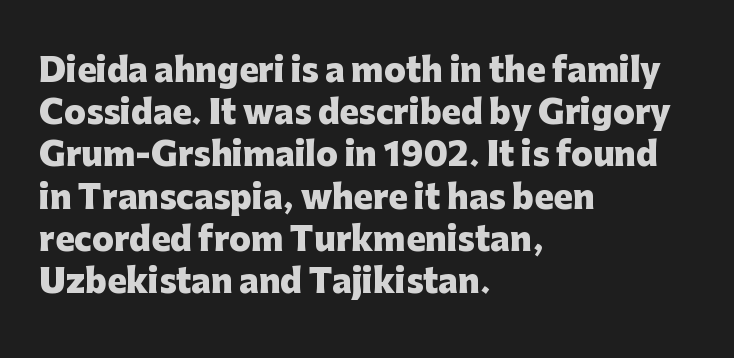
Q: Is the text bold? A: Yes.
Q: Is the text italic (slanted)? A: No, it is upright.
Q: Is the typeface a serif or a sans-serif typeface? A: Sans-serif.
Q: Is the text underlined? A: No.
Q: How is the paragraph aligned? A: Left-aligned.
Q: Is the spacing between letters normal or unusually wide? A: Normal.
Q: Is the spacing between lines tight, normal or loose? A: Normal.
Q: Width (condensed, normal, or wide)? A: Normal.
Q: Stroke contrast? A: Low.
Q: x-height? A: Medium.
Q: Monospaced? A: No.
